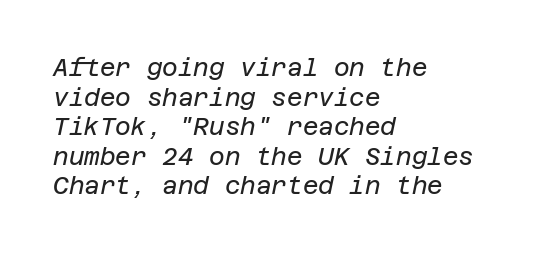
Q: Is the text bold? A: No.
Q: Is the text italic (slanted)? A: Yes, it leans right by about 12 degrees.
Q: Is the text underlined? A: No.
Q: How is the paragraph aligned? A: Left-aligned.
Q: Is the spacing between letters normal or unusually wide? A: Normal.
